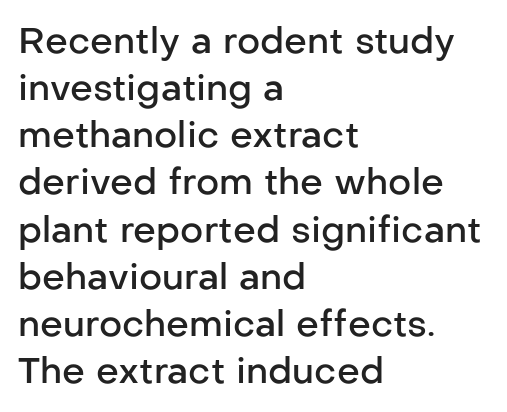
The rendering keeps characters at their native spacing. If you drew a line through each stem, it would be perfectly vertical. The rendering anchors every line to the left-hand side. This is the in-between weight designers call semibold or demi. Interline gaps are of average width in this sample. To sum up the face: it is a sans, with no serifs.
